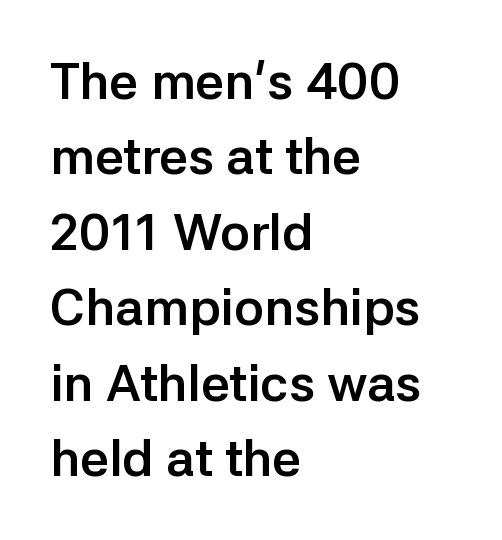
This is the regular roman posture of the typeface. Students, observe: this is what conventionally led text looks like. On the weight axis this lands at bold, roughly 700. The passage is arranged the way most books set body copy — flush left. Proportional: the letters do not fall into vertical columns.
